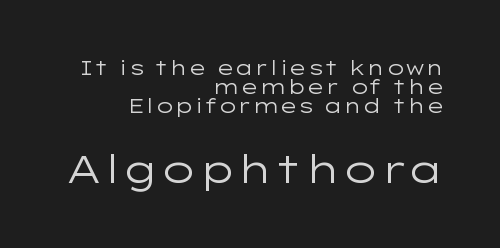
Q: Is the text bold? A: No.
Q: Is the text italic (slanted)? A: No, it is upright.
Q: Is the typeface a serif or a sans-serif typeface? A: Sans-serif.
Q: Is the text underlined? A: No.
Q: How is the paragraph aligned? A: Right-aligned.
Q: Is the spacing between letters normal or unusually wide? A: Normal.
Q: Is the spacing between lines tight, normal or loose? A: Tight.
Q: Which block of text is set in a larger size, the first (top) or the second (bottom)? A: The second (bottom) one.
Q: Width (condensed, normal, or wide)? A: Wide.
Q: Stroke contrast? A: Low.
Q: x-height? A: Medium.
Q: Monospaced? A: No.
